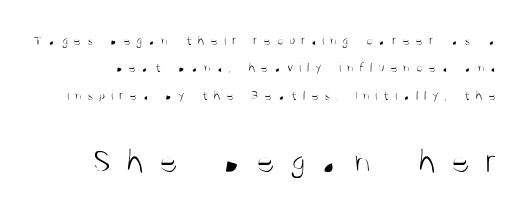
{"serif": "no", "italic": "no", "bold": "no", "weight": "light", "width": "condensed", "stroke_contrast": "medium", "x_height": "large", "monospaced": "no", "underline": "no", "line_spacing": "loose", "line_spacing_ratio": 1.95, "letter_spacing": "wide", "letter_spacing_em": 0.4, "larger_block": "second", "size_ratio": 2.57, "glyph_px": 36}
